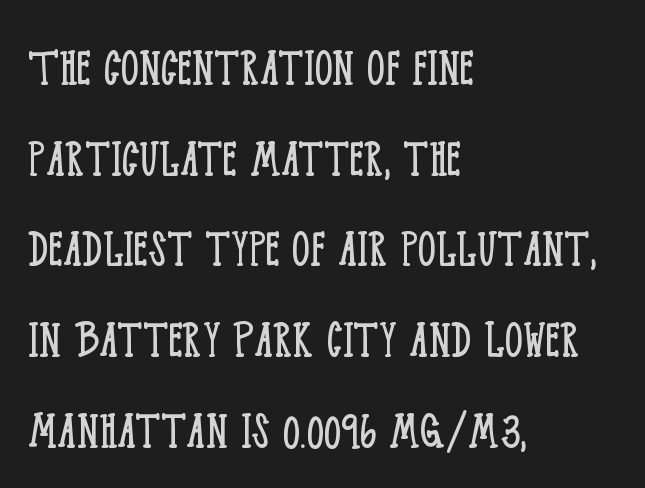
Q: Is the text bold? A: No.
Q: Is the text italic (slanted)? A: No, it is upright.
Q: Is the typeface a serif or a sans-serif typeface? A: Serif.
Q: Is the text underlined? A: No.
Q: How is the paragraph aligned? A: Left-aligned.
Q: Is the spacing between letters normal or unusually wide? A: Normal.
Q: Is the spacing between lines tight, normal or loose? A: Normal.
Q: Width (condensed, normal, or wide)? A: Condensed.
Q: Stroke contrast? A: Low.
Q: x-height? A: Large.
Q: Monospaced? A: No.
